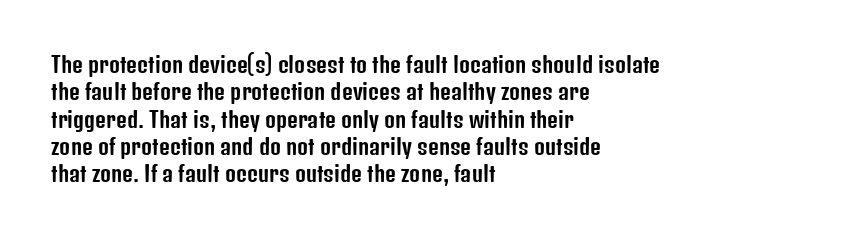
You could call the tracking neutral — neither tight nor loose. Honestly, there is no underline to notice here at all. This is roman type, the default non-slanted kind. Compared with a centered layout, this one pins lines to the left instead. Interline gaps are of average width in this sample.
